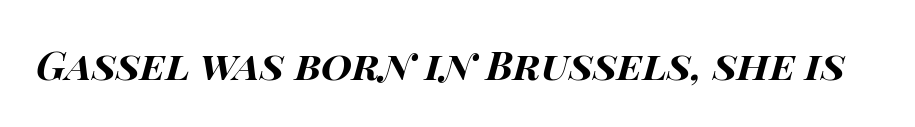
The image shows 40 px bold, wide type, italic (leaning right); set normal letter spacing, not underlined; high stroke contrast and a large x-height.
